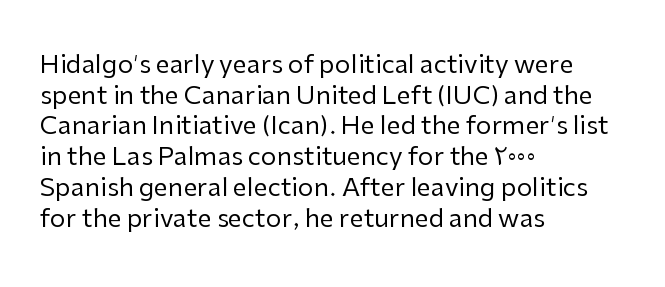
{"italic": "no", "bold": "no", "underline": "no", "align": "left", "line_spacing_ratio": 1.23, "letter_spacing": "normal", "letter_spacing_em": 0.0, "glyph_px": 25}
